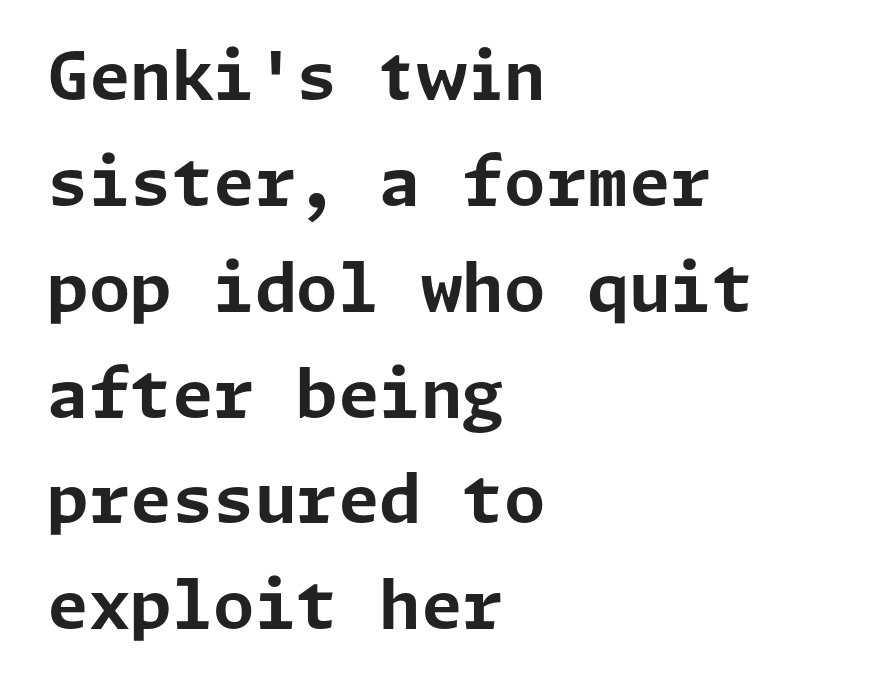
{"serif": "no", "italic": "no", "bold": "yes", "weight": "bold", "width": "normal", "stroke_contrast": "low", "x_height": "medium", "underline": "no", "align": "left", "line_spacing": "normal", "line_spacing_ratio": 1.58, "letter_spacing": "normal", "letter_spacing_em": 0.0, "glyph_px": 67}
